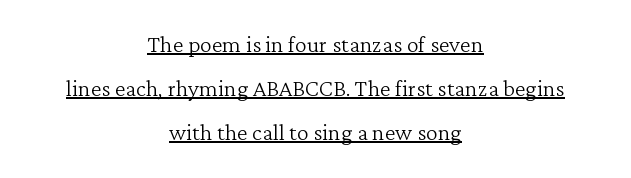
The image shows 30 px light serif type, upright; set centered, normal line spacing (1.46x), normal letter spacing, underlined; low stroke contrast and a medium x-height.
